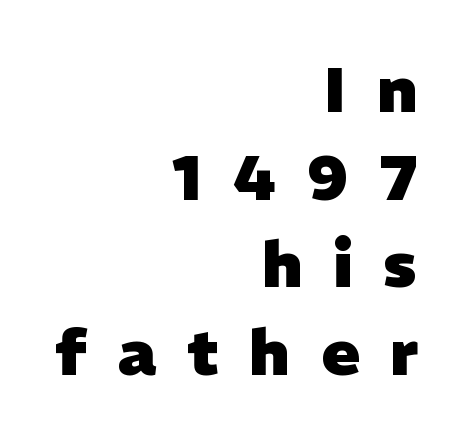
{"serif": "no", "bold": "yes", "weight": "heavy", "width": "normal", "stroke_contrast": "low", "x_height": "medium", "monospaced": "no", "underline": "no", "align": "right", "line_spacing": "normal", "line_spacing_ratio": 1.39, "letter_spacing": "wide", "letter_spacing_em": 0.49, "glyph_px": 63}
